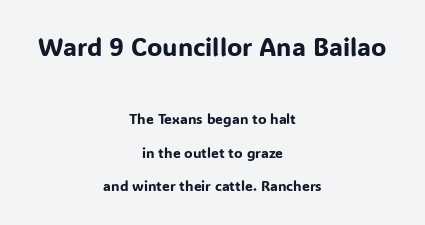
{"italic": "no", "underline": "no", "align": "center", "line_spacing": "loose", "line_spacing_ratio": 2.4, "letter_spacing": "normal", "letter_spacing_em": 0.0, "larger_block": "first", "size_ratio": 1.79, "glyph_px": 25}
